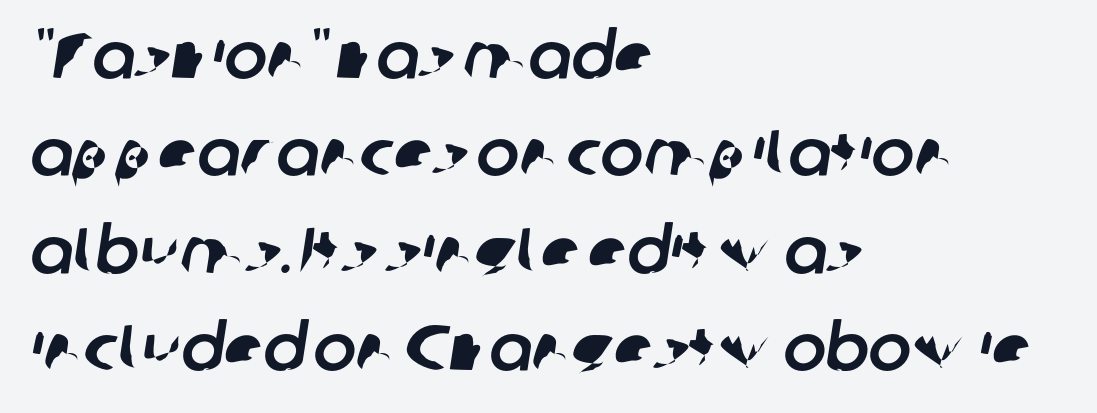
Q: Is the typeface a serif or a sans-serif typeface? A: Sans-serif.
Q: Is the text underlined? A: No.
Q: How is the paragraph aligned? A: Left-aligned.
Q: Is the spacing between letters normal or unusually wide? A: Normal.
Q: Is the spacing between lines tight, normal or loose? A: Normal.
Q: Width (condensed, normal, or wide)? A: Normal.
Q: Stroke contrast? A: Low.
Q: x-height? A: Medium.
Q: Monospaced? A: No.
